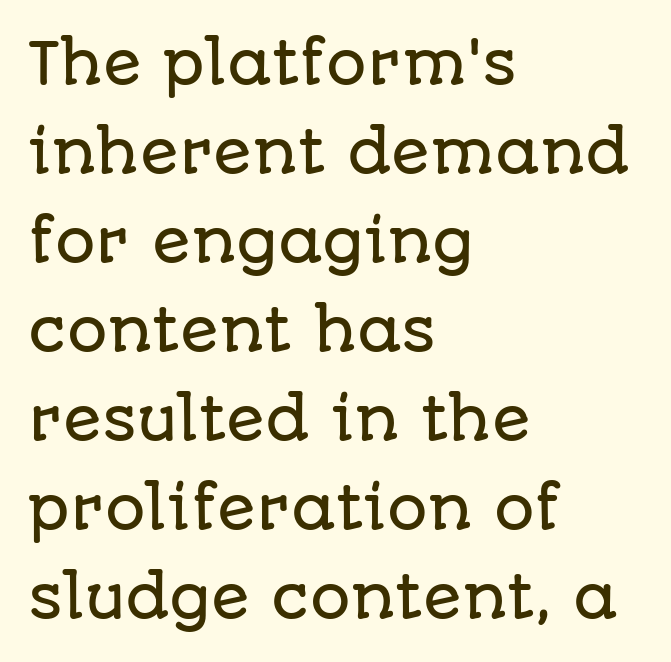
Q: Is the text italic (slanted)? A: No, it is upright.
Q: Is the typeface a serif or a sans-serif typeface? A: Sans-serif.
Q: Is the text underlined? A: No.
Q: How is the paragraph aligned? A: Left-aligned.
Q: Is the spacing between letters normal or unusually wide? A: Normal.
Q: Is the spacing between lines tight, normal or loose? A: Normal.
Q: Width (condensed, normal, or wide)? A: Normal.
Q: Stroke contrast? A: Low.
Q: x-height? A: Large.
Q: Monospaced? A: No.
